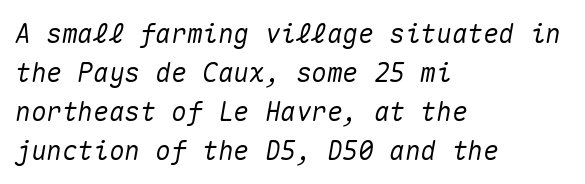
The image shows 26 px text type, italic (leaning right); set left-aligned, normal line spacing (1.5x), normal letter spacing, not underlined.
